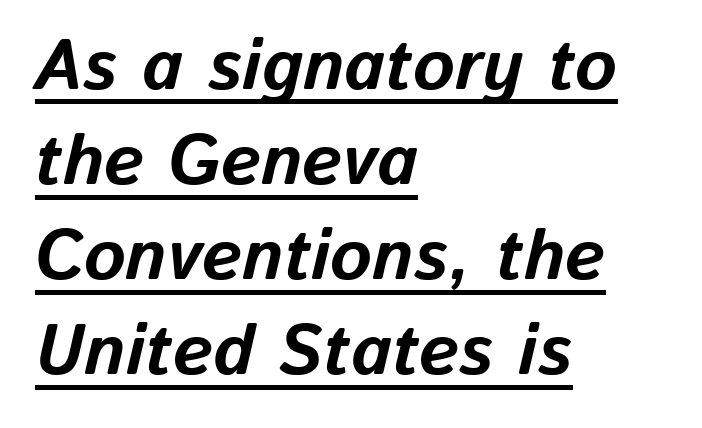
The image shows 71 px bold type, italic (leaning right); set left-aligned, normal line spacing (1.34x), normal letter spacing, underlined; low stroke contrast and a medium x-height.
